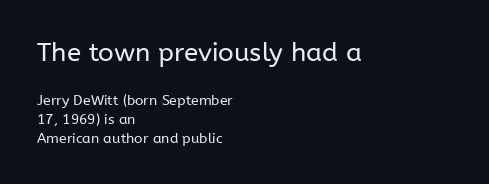
The image shows 26 px text type, upright; set left-aligned, normal line spacing (1.33x), normal letter spacing, not underlined; the first (top) block is 1.86x larger.
